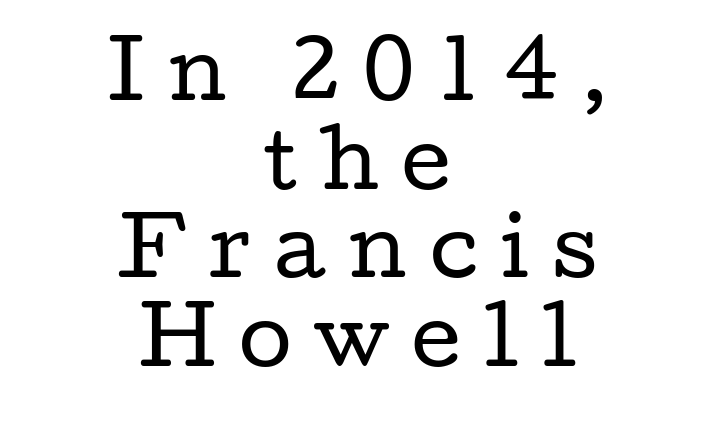
The image shows 77 px regular-weight, wide serif type, upright; set centered, tight line spacing (1.15x), unusually wide letter spacing (+0.3 em), not underlined; low stroke contrast and a medium x-height.
